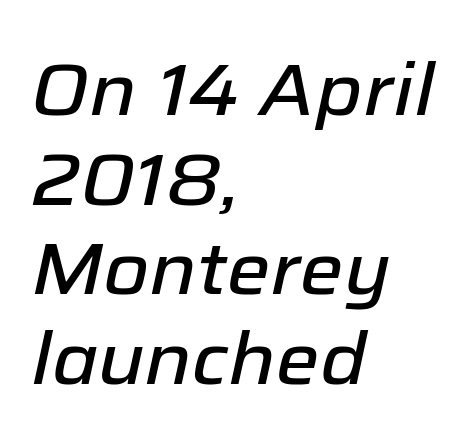
The image shows 74 px text type, italic (leaning right); set left-aligned, line spacing 1.21x, normal letter spacing, not underlined; low stroke contrast and a medium x-height.
